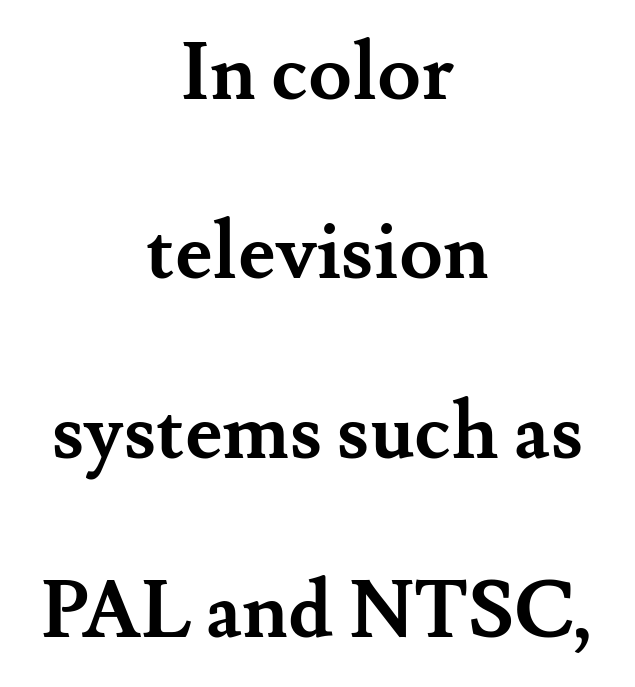
Q: Is the text bold? A: Yes.
Q: Is the text italic (slanted)? A: No, it is upright.
Q: Is the typeface a serif or a sans-serif typeface? A: Serif.
Q: Is the text underlined? A: No.
Q: How is the paragraph aligned? A: Centered.
Q: Is the spacing between letters normal or unusually wide? A: Normal.
Q: Is the spacing between lines tight, normal or loose? A: Loose.
Q: Width (condensed, normal, or wide)? A: Normal.
Q: Stroke contrast? A: Medium.
Q: x-height? A: Small.
Q: Monospaced? A: No.
